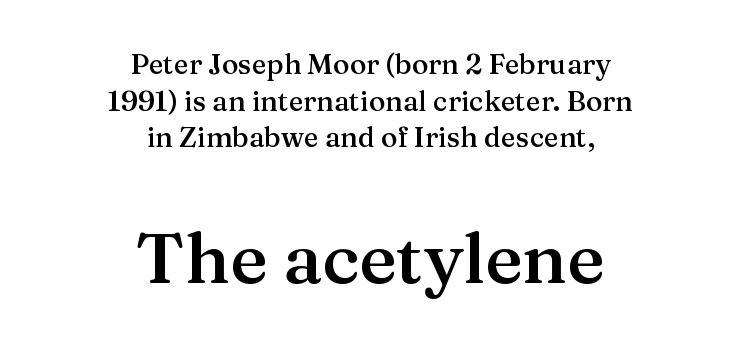
Q: Is the text bold? A: Semi-bold.
Q: Is the text italic (slanted)? A: No, it is upright.
Q: Is the typeface a serif or a sans-serif typeface? A: Serif.
Q: Is the text underlined? A: No.
Q: How is the paragraph aligned? A: Centered.
Q: Is the spacing between letters normal or unusually wide? A: Normal.
Q: Is the spacing between lines tight, normal or loose? A: Normal.
Q: Which block of text is set in a larger size, the first (top) or the second (bottom)? A: The second (bottom) one.
Q: Width (condensed, normal, or wide)? A: Normal.
Q: Stroke contrast? A: Medium.
Q: x-height? A: Medium.
Q: Monospaced? A: No.
